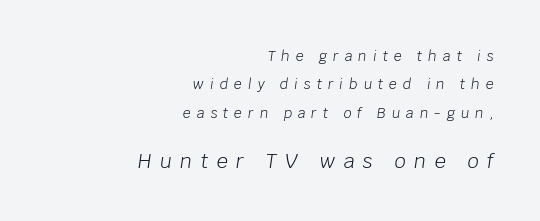
{"italic": "yes", "lean": "right", "slant_degrees": 8, "bold": "no", "underline": "no", "align": "right", "line_spacing": "loose", "line_spacing_ratio": 2.03, "letter_spacing": "wide", "letter_spacing_em": 0.42, "larger_block": "second", "size_ratio": 1.43, "glyph_px": 20}
